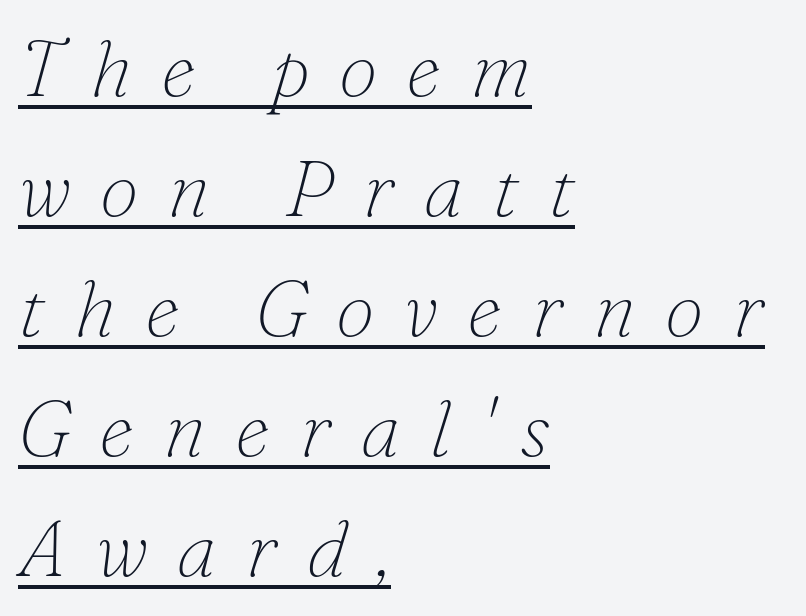
The leading is moderate, giving the passage an even texture. Observe the serifs anchoring each vertical stroke in this sample. Proportional: the letters do not fall into vertical columns. Compared with undecorated copy, this sample adds a rule below the words. Teacher's note: observe the even left margin — that is flush-left alignment.
